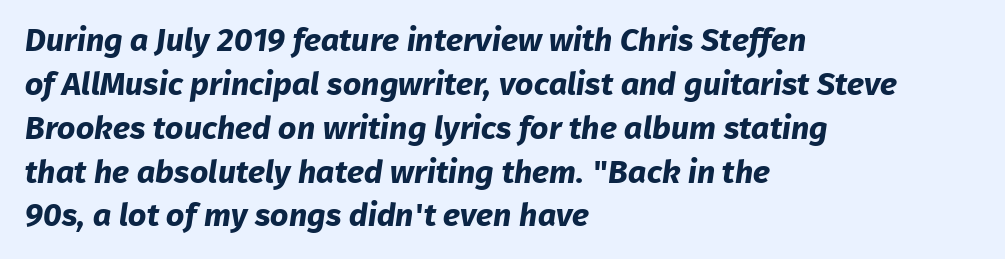
Q: Is the text bold? A: Yes.
Q: Is the typeface a serif or a sans-serif typeface? A: Sans-serif.
Q: Is the text underlined? A: No.
Q: How is the paragraph aligned? A: Left-aligned.
Q: Is the spacing between letters normal or unusually wide? A: Normal.
Q: Is the spacing between lines tight, normal or loose? A: Normal.
Q: Width (condensed, normal, or wide)? A: Normal.
Q: Stroke contrast? A: Low.
Q: x-height? A: Medium.
Q: Monospaced? A: No.
